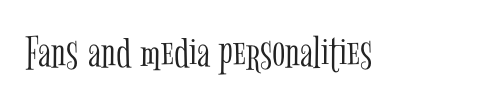
The image shows 49 px light, condensed serif type, upright; set normal letter spacing, not underlined; low stroke contrast and a medium x-height.
